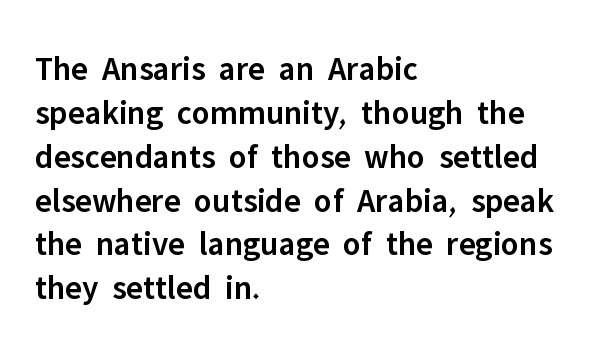
The image shows 34 px semibold sans-serif type, upright; set left-aligned, normal line spacing (1.29x), normal letter spacing, not underlined; low stroke contrast and a medium x-height.
